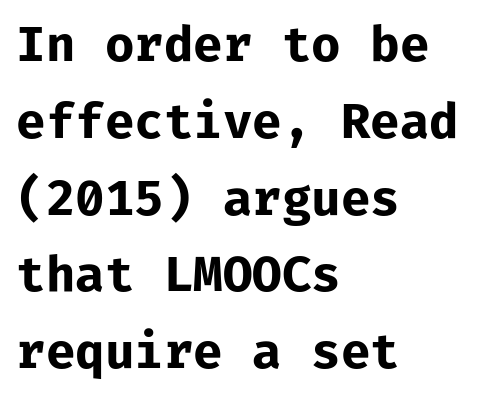
{"serif": "no", "italic": "no", "bold": "yes", "weight": "bold", "width": "normal", "stroke_contrast": "low", "x_height": "medium", "monospaced": "yes", "underline": "no", "align": "left", "line_spacing": "normal", "line_spacing_ratio": 1.6, "letter_spacing": "normal", "letter_spacing_em": 0.0, "glyph_px": 48}
